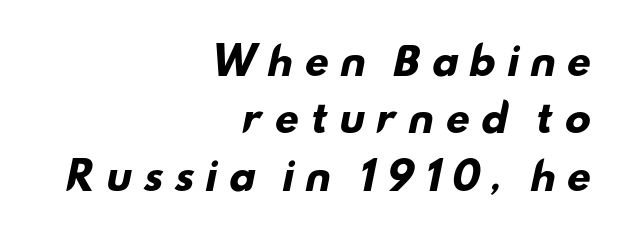
{"serif": "no", "bold": "yes", "weight": "heavy", "width": "wide", "stroke_contrast": "low", "x_height": "small", "monospaced": "no", "underline": "no", "align": "right", "line_spacing": "normal", "line_spacing_ratio": 1.51, "letter_spacing": "wide", "letter_spacing_em": 0.27, "glyph_px": 38}
